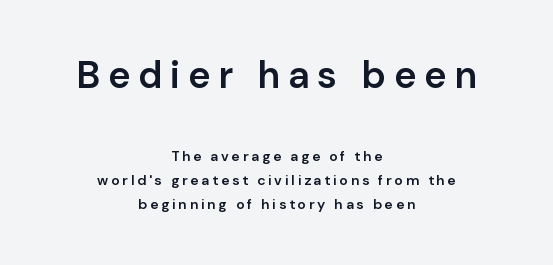
The image shows 38 px semibold sans-serif type, upright; set centered, line spacing 1.74x, unusually wide letter spacing (+0.2 em), not underlined; the first (top) block is 2.71x larger; low stroke contrast and a medium x-height.
